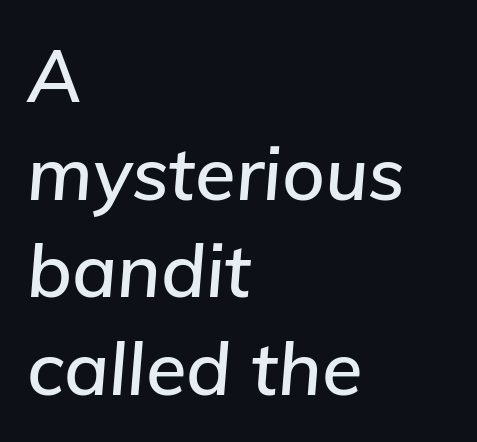
{"italic": "yes", "lean": "right", "slant_degrees": 5, "width": "normal", "stroke_contrast": "low", "x_height": "medium", "monospaced": "no", "underline": "no", "align": "left", "line_spacing": "normal", "line_spacing_ratio": 1.32, "letter_spacing": "normal", "letter_spacing_em": 0.0, "glyph_px": 74}
